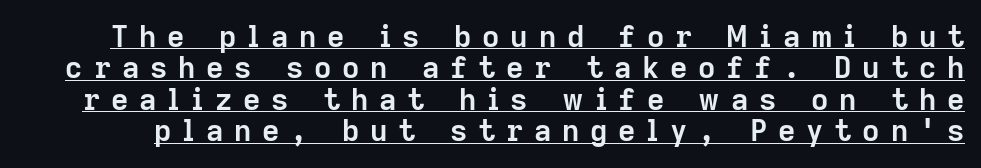
{"serif": "no", "italic": "no", "bold": "yes", "weight": "semibold", "width": "normal", "stroke_contrast": "low", "x_height": "medium", "monospaced": "no", "underline": "yes", "line_spacing": "tight", "line_spacing_ratio": 1.05, "letter_spacing": "wide", "letter_spacing_em": 0.36, "glyph_px": 30}
